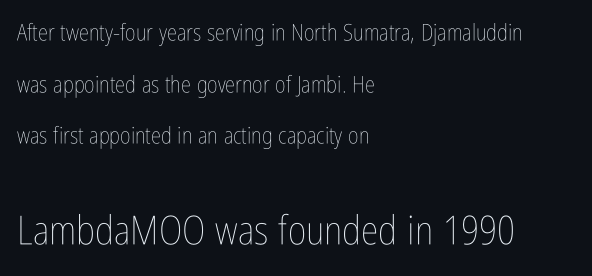
Q: Is the text bold? A: No.
Q: Is the text italic (slanted)? A: No, it is upright.
Q: Is the text underlined? A: No.
Q: How is the paragraph aligned? A: Left-aligned.
Q: Is the spacing between letters normal or unusually wide? A: Normal.
Q: Is the spacing between lines tight, normal or loose? A: Loose.
Q: Which block of text is set in a larger size, the first (top) or the second (bottom)? A: The second (bottom) one.
Q: Width (condensed, normal, or wide)? A: Condensed.
Q: Stroke contrast? A: Low.
Q: x-height? A: Medium.
Q: Monospaced? A: No.
